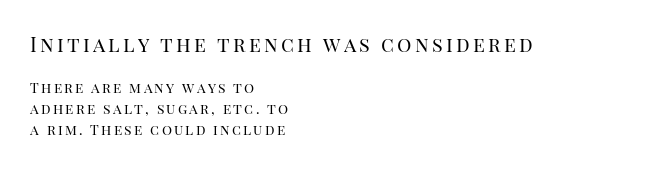
The image shows 20 px text type, upright; set left-aligned, normal line spacing (1.53x), not underlined; the first (top) block is 1.43x larger.
